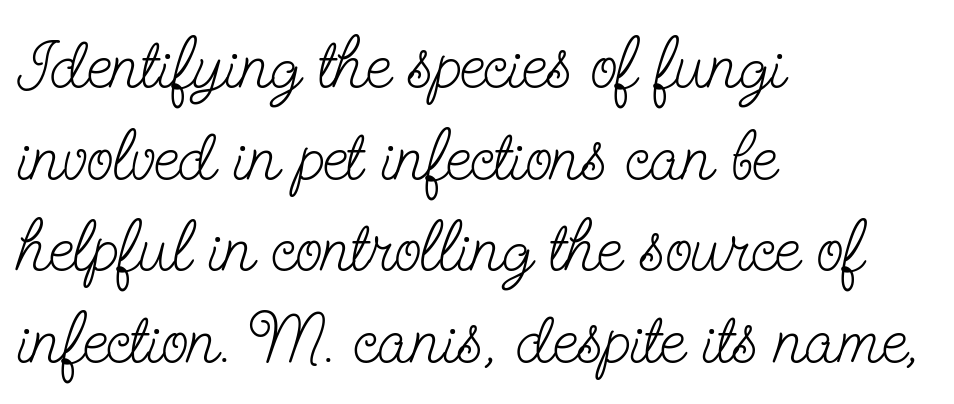
The image shows 71 px light, condensed serif type; set left-aligned, normal line spacing (1.29x), normal letter spacing, not underlined; low stroke contrast and a small x-height.
